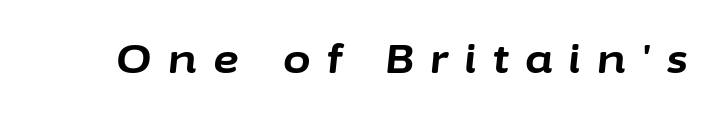
Strong, thick strokes mark this as bold type. Each row of text sits above clean, open space. Looking at the ascenders, they clearly lean. Here the designer chose a conventional face with non-uniform glyph widths. Words appear elongated and porous because spacing is wide.
